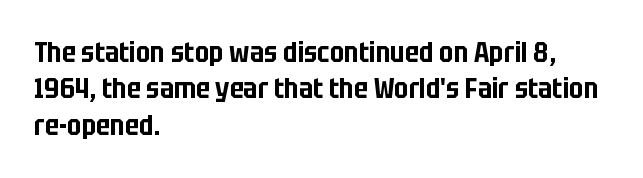
{"serif": "no", "italic": "no", "width": "condensed", "stroke_contrast": "low", "x_height": "large", "monospaced": "no", "underline": "no", "align": "left", "line_spacing": "normal", "line_spacing_ratio": 1.3, "letter_spacing": "normal", "letter_spacing_em": 0.0, "glyph_px": 28}
